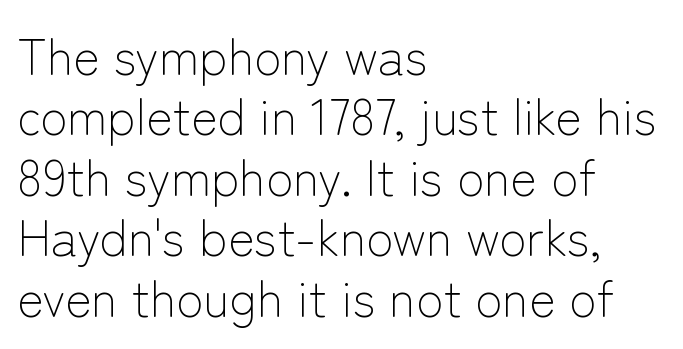
Q: Is the text bold? A: No.
Q: Is the text italic (slanted)? A: No, it is upright.
Q: Is the typeface a serif or a sans-serif typeface? A: Sans-serif.
Q: Is the text underlined? A: No.
Q: How is the paragraph aligned? A: Left-aligned.
Q: Is the spacing between letters normal or unusually wide? A: Normal.
Q: Width (condensed, normal, or wide)? A: Normal.
Q: Stroke contrast? A: Low.
Q: x-height? A: Medium.
Q: Monospaced? A: No.
